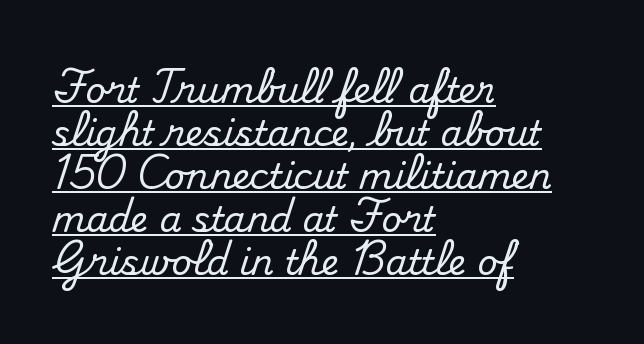
Q: Is the text italic (slanted)? A: Yes.
Q: Is the typeface a serif or a sans-serif typeface? A: Serif.
Q: Is the text underlined? A: Yes.
Q: How is the paragraph aligned? A: Left-aligned.
Q: Is the spacing between letters normal or unusually wide? A: Normal.
Q: Width (condensed, normal, or wide)? A: Normal.
Q: Stroke contrast? A: Medium.
Q: x-height? A: Small.
Q: Monospaced? A: No.
